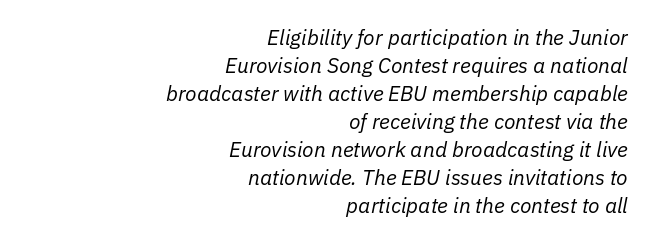
Q: Is the text bold? A: No.
Q: Is the text italic (slanted)? A: Yes, it leans right by about 11 degrees.
Q: Is the text underlined? A: No.
Q: How is the paragraph aligned? A: Right-aligned.
Q: Is the spacing between letters normal or unusually wide? A: Normal.
Q: Is the spacing between lines tight, normal or loose? A: Normal.
